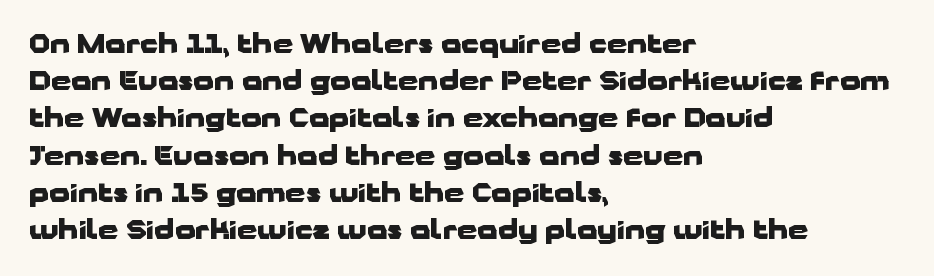
Q: Is the text bold? A: Yes.
Q: Is the text italic (slanted)? A: No, it is upright.
Q: Is the text underlined? A: No.
Q: How is the paragraph aligned? A: Left-aligned.
Q: Is the spacing between letters normal or unusually wide? A: Normal.
Q: Is the spacing between lines tight, normal or loose? A: Normal.
